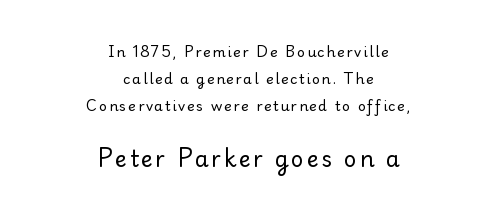
A centered setting, common on invitations and titles, is used for this passage. A roman cut, with each character standing at attention. A clean baseline with only descenders dipping below it. Interline gaps are noticeably wide in this sample.
